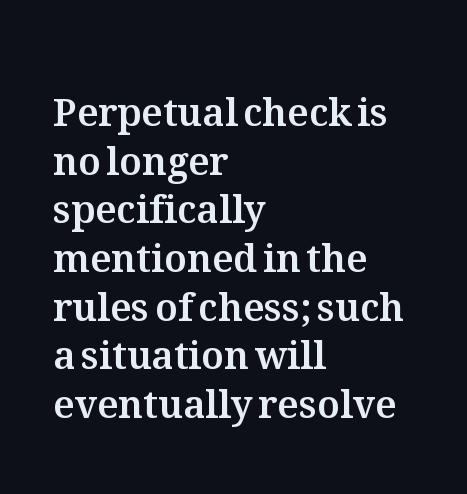
{"italic": "no", "width": "normal", "stroke_contrast": "medium", "x_height": "medium", "monospaced": "no", "underline": "no", "align": "left", "line_spacing": "normal", "line_spacing_ratio": 1.28, "letter_spacing": "normal", "letter_spacing_em": 0.0, "glyph_px": 38}
